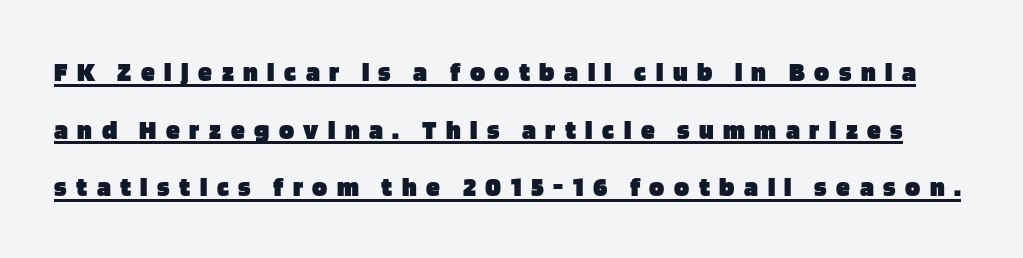
The space between consecutive lines is lavish. The letters stand upright; this is a roman face. Varying glyph widths throughout — classic text-font behaviour. The letterforms stand isolated, each surrounded by extra space.
